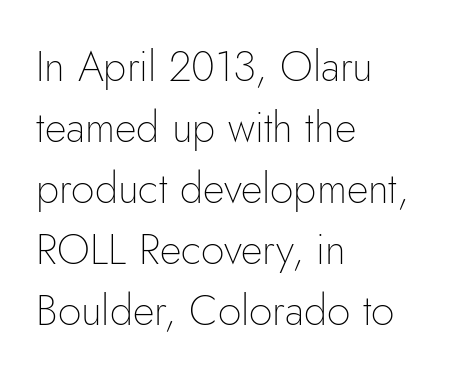
The image shows 42 px thin sans-serif type, upright; set left-aligned, normal line spacing (1.45x), normal letter spacing, not underlined; low stroke contrast and a small x-height.
